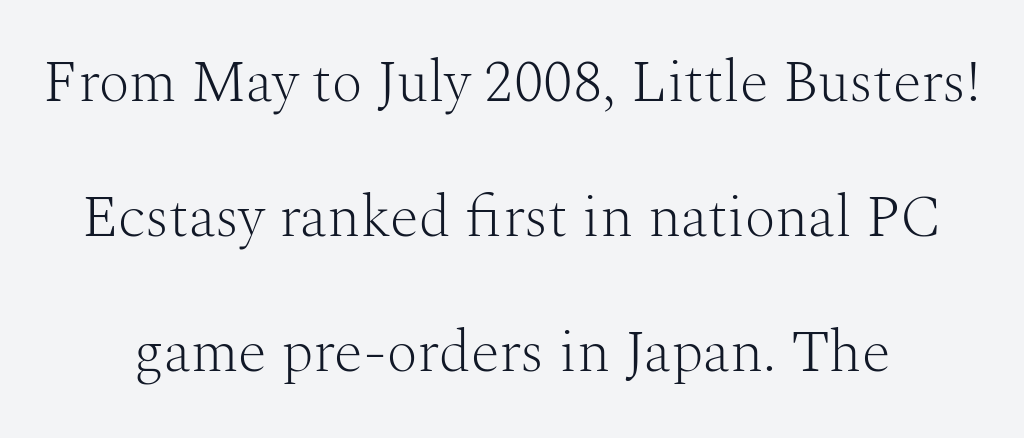
Q: Is the text bold? A: No.
Q: Is the text italic (slanted)? A: No, it is upright.
Q: Is the typeface a serif or a sans-serif typeface? A: Serif.
Q: Is the text underlined? A: No.
Q: Is the spacing between letters normal or unusually wide? A: Normal.
Q: Is the spacing between lines tight, normal or loose? A: Loose.
Q: Width (condensed, normal, or wide)? A: Normal.
Q: Stroke contrast? A: Medium.
Q: x-height? A: Medium.
Q: Monospaced? A: No.
